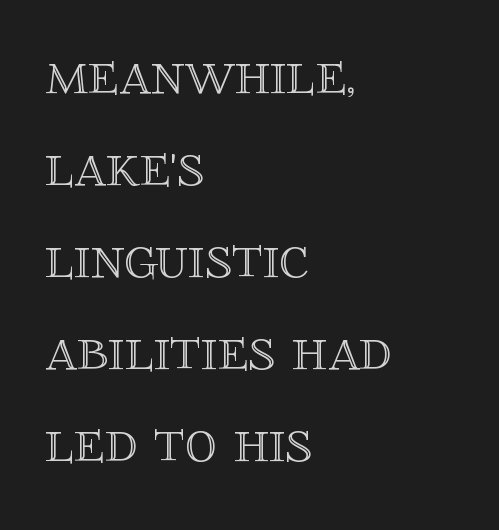
Varying glyph widths throughout — classic text-font behaviour. Check the space under the baseline: it is left empty. Caption: multi-line text, flush left, ragged right. The font's upright variant was chosen for this text.
